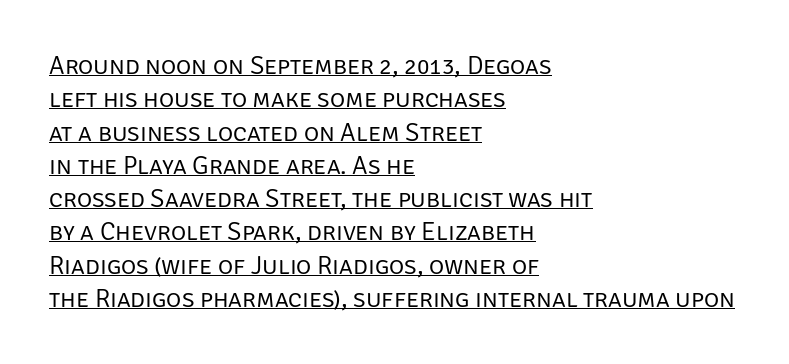
Q: Is the text bold? A: No.
Q: Is the text italic (slanted)? A: No, it is upright.
Q: Is the text underlined? A: Yes.
Q: How is the paragraph aligned? A: Left-aligned.
Q: Is the spacing between letters normal or unusually wide? A: Normal.
Q: Is the spacing between lines tight, normal or loose? A: Normal.
